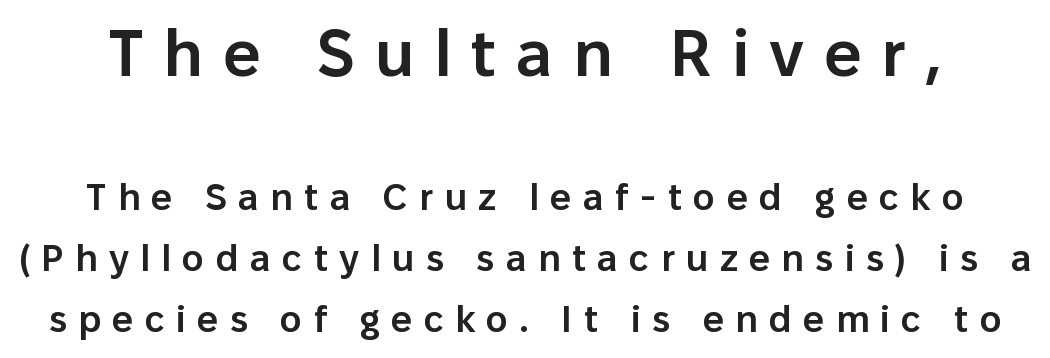
Q: Is the text bold? A: Semi-bold.
Q: Is the text italic (slanted)? A: No, it is upright.
Q: Is the typeface a serif or a sans-serif typeface? A: Sans-serif.
Q: Is the text underlined? A: No.
Q: Is the spacing between letters normal or unusually wide? A: Unusually wide.
Q: Is the spacing between lines tight, normal or loose? A: Normal.
Q: Which block of text is set in a larger size, the first (top) or the second (bottom)? A: The first (top) one.
Q: Width (condensed, normal, or wide)? A: Normal.
Q: Stroke contrast? A: Low.
Q: x-height? A: Medium.
Q: Monospaced? A: No.
